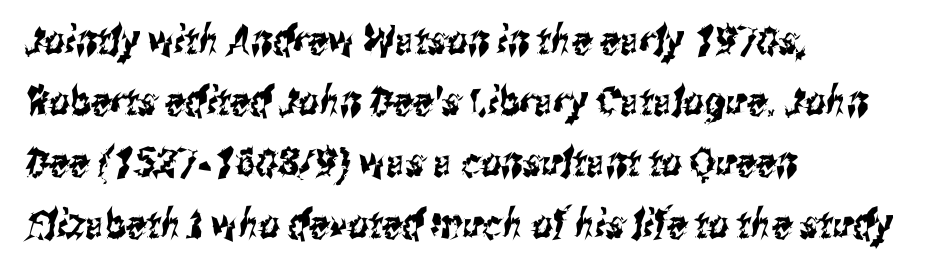
{"serif": "no", "width": "condensed", "stroke_contrast": "medium", "x_height": "medium", "monospaced": "no", "underline": "no", "align": "left", "line_spacing": "normal", "line_spacing_ratio": 1.53, "letter_spacing": "normal", "letter_spacing_em": 0.0, "glyph_px": 40}
